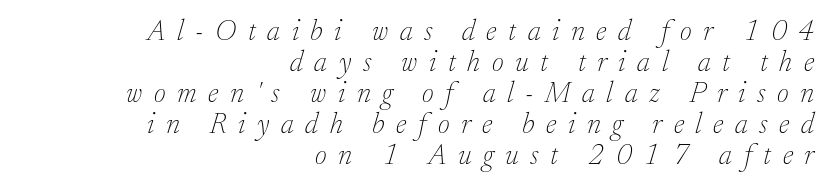
You could not count columns in this text — the font is proportionally spaced. The strokes are not fattened; the text isn't bold. Glance below the letters and you will spot only blank space. Each letter's strokes conclude with small projecting serifs.
